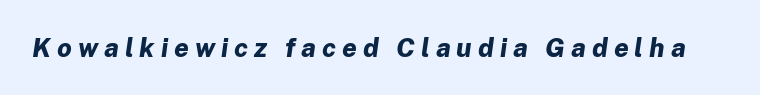
Q: Is the text bold? A: Yes.
Q: Is the text italic (slanted)? A: Yes, it leans right by about 8 degrees.
Q: Is the text underlined? A: No.
Q: Is the spacing between letters normal or unusually wide? A: Unusually wide.
